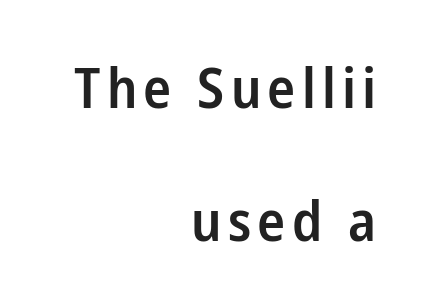
Q: Is the text bold? A: Semi-bold.
Q: Is the text italic (slanted)? A: No, it is upright.
Q: Is the typeface a serif or a sans-serif typeface? A: Sans-serif.
Q: Is the text underlined? A: No.
Q: How is the paragraph aligned? A: Right-aligned.
Q: Is the spacing between lines tight, normal or loose? A: Loose.
Q: Width (condensed, normal, or wide)? A: Condensed.
Q: Stroke contrast? A: Low.
Q: x-height? A: Medium.
Q: Monospaced? A: No.
